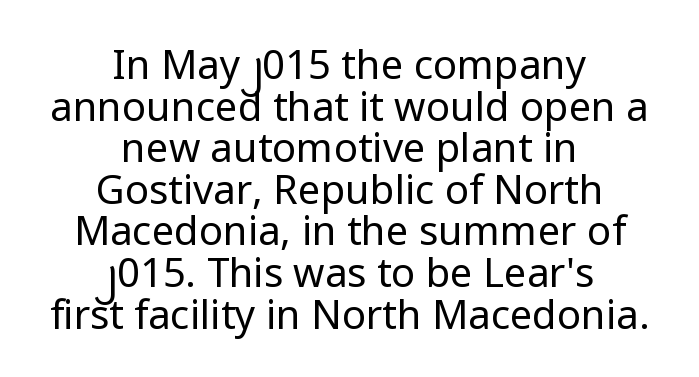
Q: Is the text bold? A: No.
Q: Is the text italic (slanted)? A: No, it is upright.
Q: Is the typeface a serif or a sans-serif typeface? A: Sans-serif.
Q: Is the text underlined? A: No.
Q: How is the paragraph aligned? A: Centered.
Q: Is the spacing between letters normal or unusually wide? A: Normal.
Q: Is the spacing between lines tight, normal or loose? A: Tight.
Q: Width (condensed, normal, or wide)? A: Normal.
Q: Stroke contrast? A: Low.
Q: x-height? A: Medium.
Q: Monospaced? A: No.
